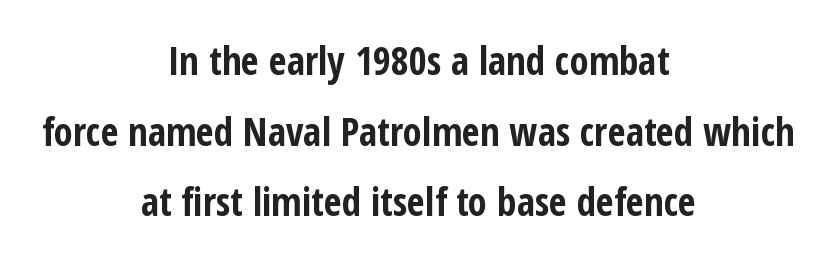
Q: Is the text bold? A: Yes.
Q: Is the text italic (slanted)? A: No, it is upright.
Q: Is the typeface a serif or a sans-serif typeface? A: Sans-serif.
Q: Is the text underlined? A: No.
Q: How is the paragraph aligned? A: Centered.
Q: Is the spacing between letters normal or unusually wide? A: Normal.
Q: Width (condensed, normal, or wide)? A: Condensed.
Q: Stroke contrast? A: Low.
Q: x-height? A: Medium.
Q: Monospaced? A: No.
